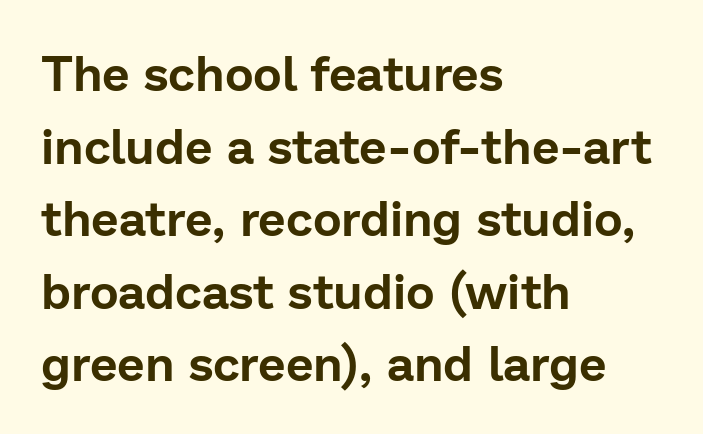
{"serif": "no", "italic": "no", "width": "normal", "stroke_contrast": "low", "x_height": "medium", "monospaced": "no", "underline": "no", "align": "left", "line_spacing": "normal", "line_spacing_ratio": 1.48, "letter_spacing": "normal", "letter_spacing_em": 0.0, "glyph_px": 49}
